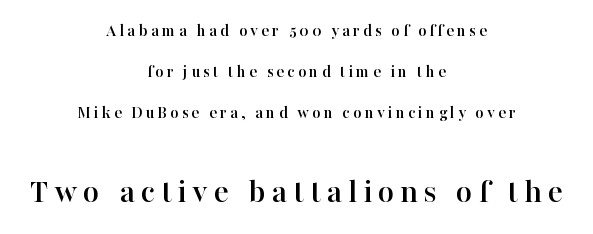
The passage shown stacks its lines with a broad gap. These lines were composed using upright roman letters. The face used here appears at its bigger size in the lower chunk. Looks like regular typesetting: each glyph gets only the width it needs. Typeset on center — no edge is straight. Each row of text sits above clean, open space.
